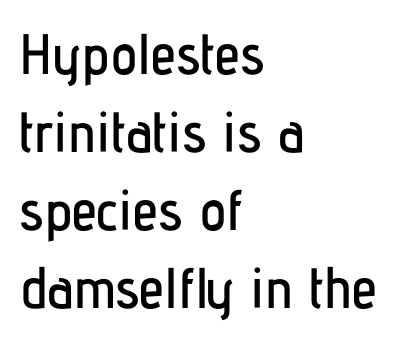
A normal amount of white space separates one row of letters from the next. Do the letters lean? They stand straight. Font category for this specimen: sans-serif. Each word holds together tightly as a unit, with standard inter-letter gaps.
